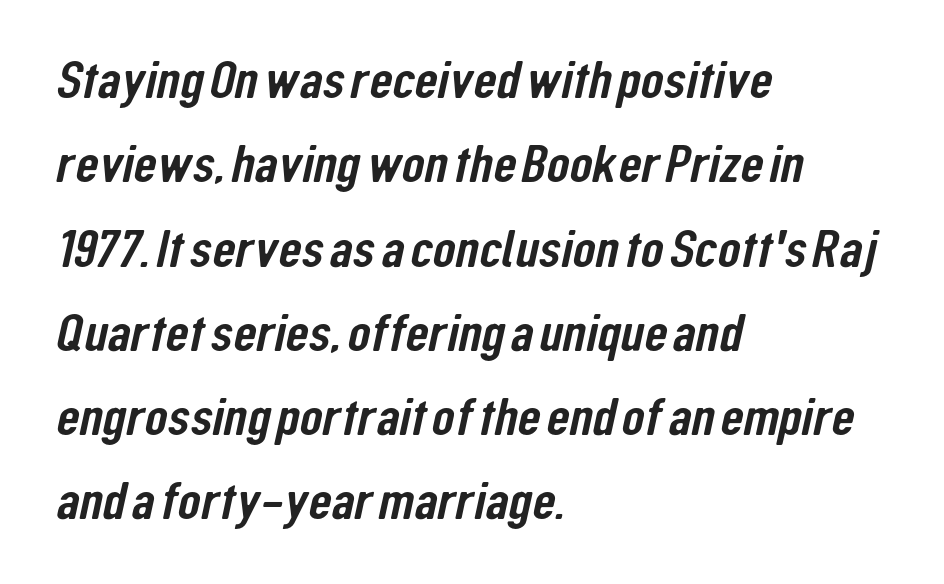
Examine the stroke ends and you'll find no serifs. The space directly below the letters is spotless. Tracking here is standard; glyphs follow each other at the usual distance. A typesetter would call this proportional, since set widths differ per character. Evenly set lines give the paragraph a standard silhouette. Visually the block forms a straight wall on the left and a jagged coastline on the right.
